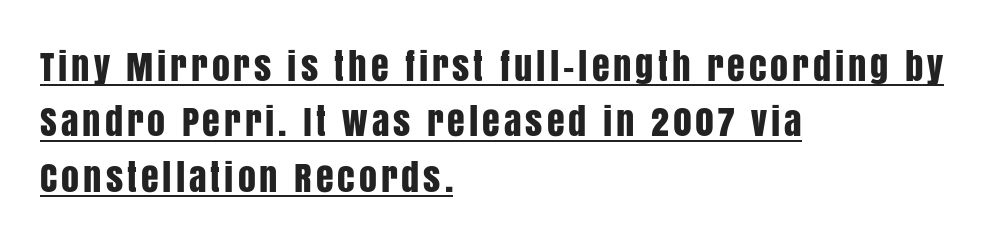
Q: Is the text italic (slanted)? A: No, it is upright.
Q: Is the typeface a serif or a sans-serif typeface? A: Sans-serif.
Q: Is the text underlined? A: Yes.
Q: How is the paragraph aligned? A: Left-aligned.
Q: Is the spacing between lines tight, normal or loose? A: Normal.
Q: Width (condensed, normal, or wide)? A: Condensed.
Q: Stroke contrast? A: Low.
Q: x-height? A: Large.
Q: Monospaced? A: No.
